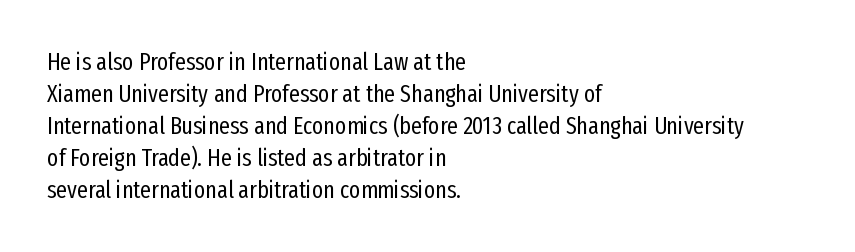
A bare baseline throughout the passage. Does the lettering tilt? It doesn't — this is upright. Leftover space on each line is placed entirely after the last word. Regarding leading, the lines here are spaced in the standard way. Inter-character spacing is left at the font's built-in metrics. Compared with a typical body face, this is equally light or lighter still.
